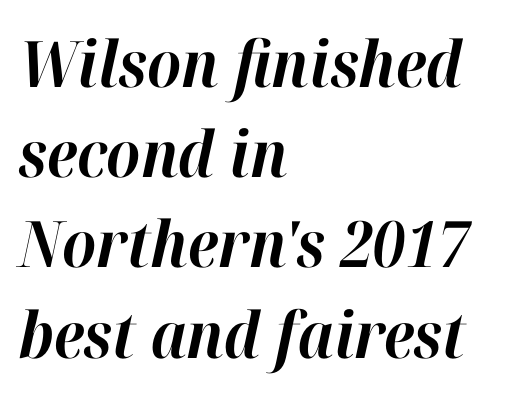
The image shows 64 px bold type, italic (leaning right); set left-aligned, normal line spacing (1.41x), normal letter spacing, not underlined; high stroke contrast and a medium x-height.
